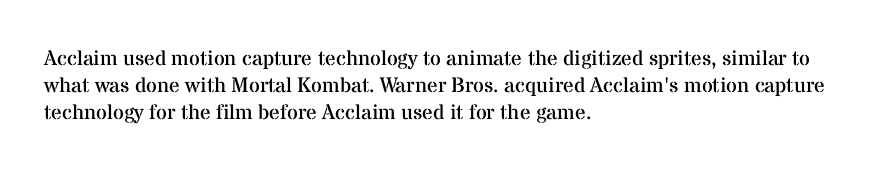
{"italic": "no", "bold": "no", "underline": "no", "align": "left", "line_spacing": "normal", "line_spacing_ratio": 1.28, "letter_spacing": "normal", "letter_spacing_em": 0.0, "glyph_px": 21}
